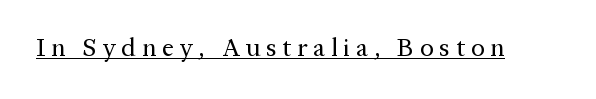
Q: Is the text bold? A: No.
Q: Is the text italic (slanted)? A: No, it is upright.
Q: Is the text underlined? A: Yes.
Q: Is the spacing between letters normal or unusually wide? A: Unusually wide.
